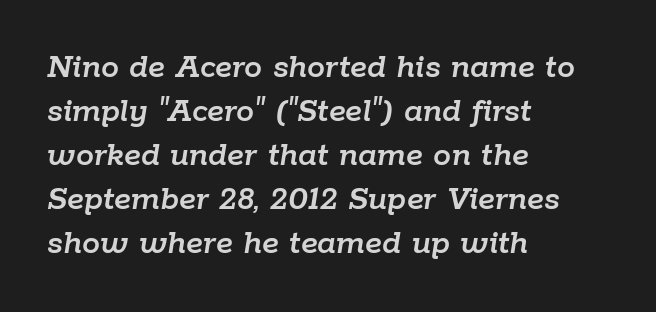
The image shows 36 px text type, italic (leaning right); set left-aligned, line spacing 1.22x, normal letter spacing, not underlined; low stroke contrast and a medium x-height.
